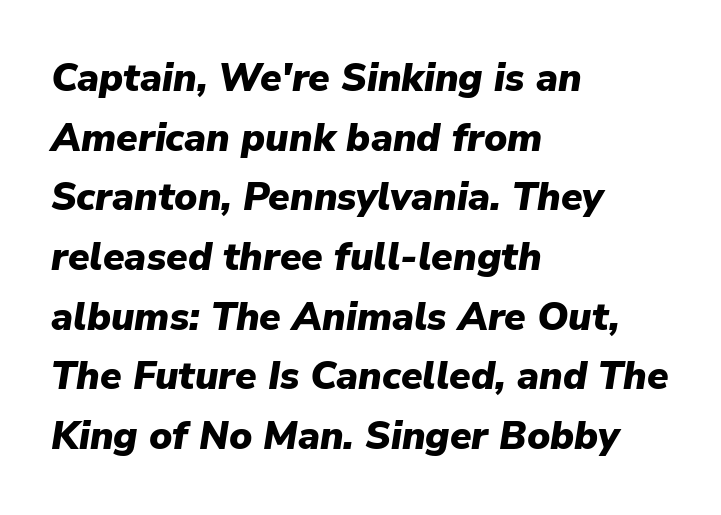
Just letters on the line, the space beneath them empty. Summary of vertical rhythm: regular, with standard interline spacing. Does the copy run flush right? No — it runs flush left. There is no visible air inserted between adjacent glyphs. Slanted lettering throughout. Summary of weight: heavy, a full bold.
